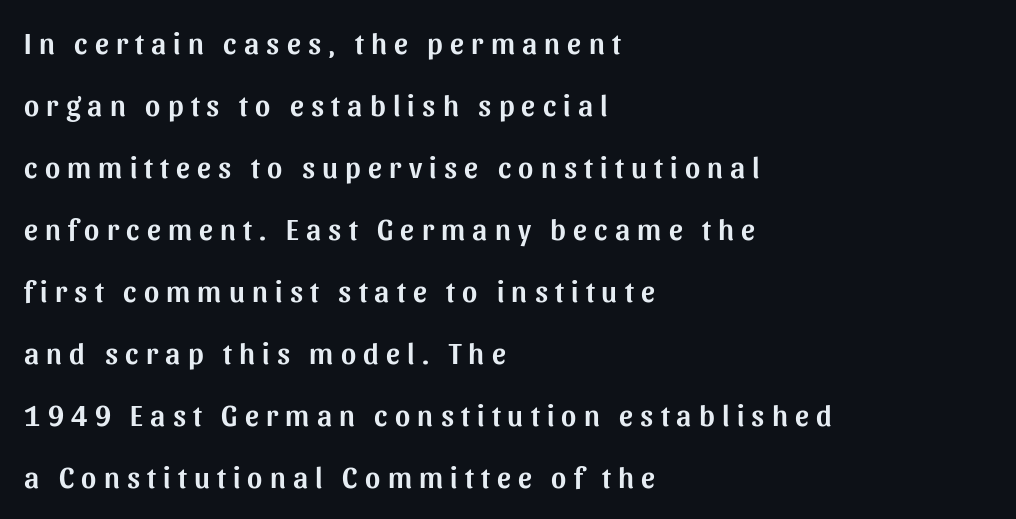
Q: Is the text italic (slanted)? A: No, it is upright.
Q: Is the typeface a serif or a sans-serif typeface? A: Sans-serif.
Q: Is the text underlined? A: No.
Q: How is the paragraph aligned? A: Left-aligned.
Q: Is the spacing between letters normal or unusually wide? A: Unusually wide.
Q: Is the spacing between lines tight, normal or loose? A: Loose.
Q: Width (condensed, normal, or wide)? A: Normal.
Q: Stroke contrast? A: Medium.
Q: x-height? A: Medium.
Q: Monospaced? A: No.
